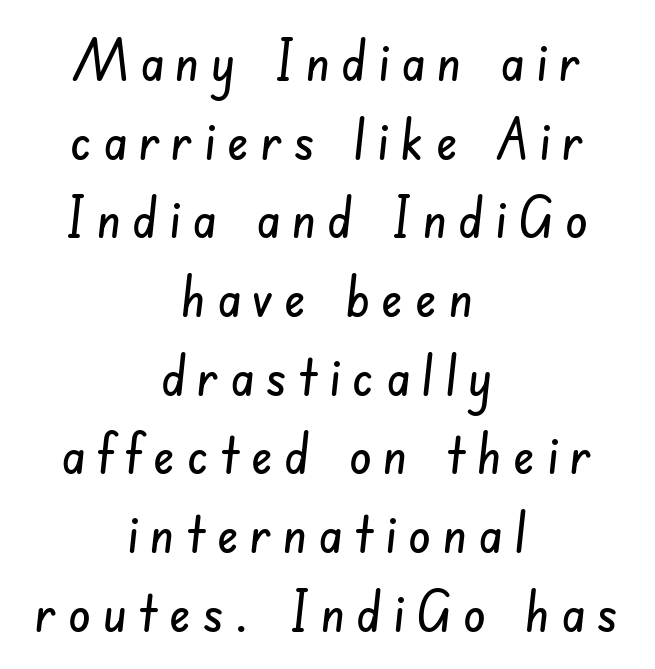
{"serif": "no", "width": "condensed", "stroke_contrast": "low", "x_height": "small", "monospaced": "no", "underline": "no", "align": "center", "line_spacing": "normal", "line_spacing_ratio": 1.38, "letter_spacing": "wide", "letter_spacing_em": 0.2, "glyph_px": 57}
